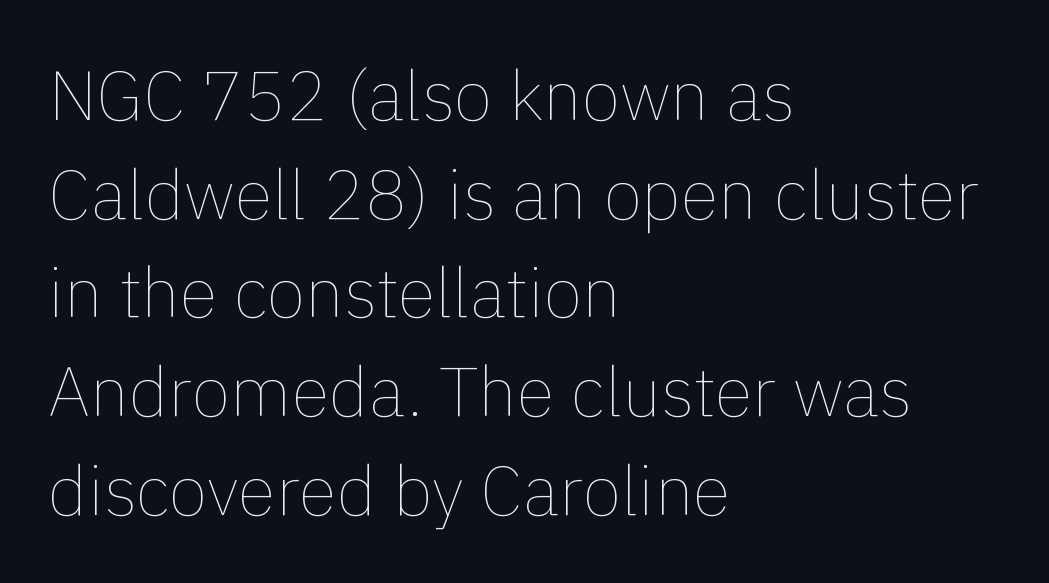
Q: Is the text bold? A: No.
Q: Is the text italic (slanted)? A: No, it is upright.
Q: Is the text underlined? A: No.
Q: How is the paragraph aligned? A: Left-aligned.
Q: Is the spacing between letters normal or unusually wide? A: Normal.
Q: Is the spacing between lines tight, normal or loose? A: Normal.
Q: Width (condensed, normal, or wide)? A: Normal.
Q: x-height? A: Medium.
Q: Monospaced? A: No.
